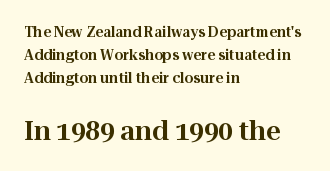
Q: Is the text italic (slanted)? A: No, it is upright.
Q: Is the text underlined? A: No.
Q: How is the paragraph aligned? A: Left-aligned.
Q: Is the spacing between letters normal or unusually wide? A: Normal.
Q: Is the spacing between lines tight, normal or loose? A: Normal.
Q: Which block of text is set in a larger size, the first (top) or the second (bottom)? A: The second (bottom) one.
